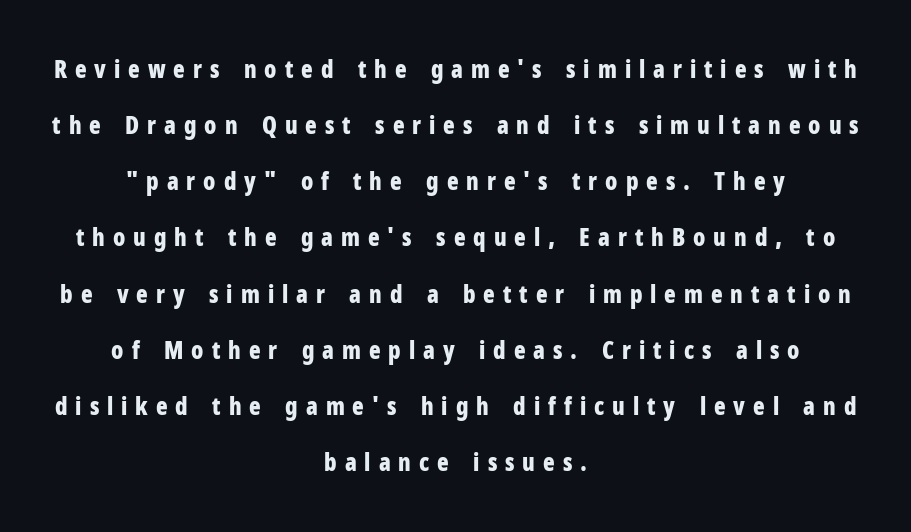
Plain, unruled lines of type. Baseline-to-baseline distance is far greater than the letter height. Someone cranked the tracking dial way up on this one. Casual observation: everything's sitting right in the middle.
